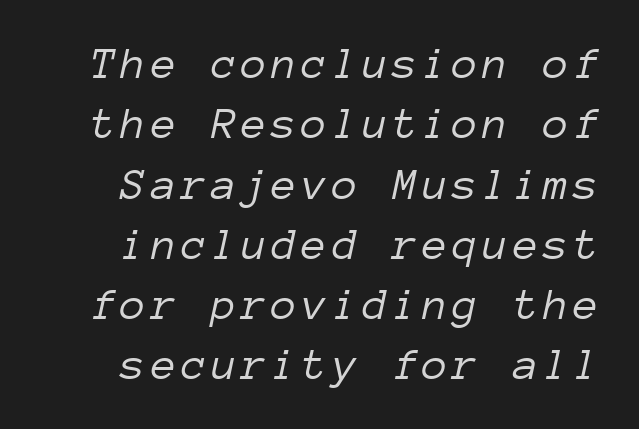
Only glyphs here, with clear space below each row. The letters march in equal steps, a hallmark of fixed-pitch type. Stems and bowls with no extra thickness — not bold. Compared with ordinary roman type, these characters are visibly tilted. In terms of leading, this rendering sits right in the middle.
